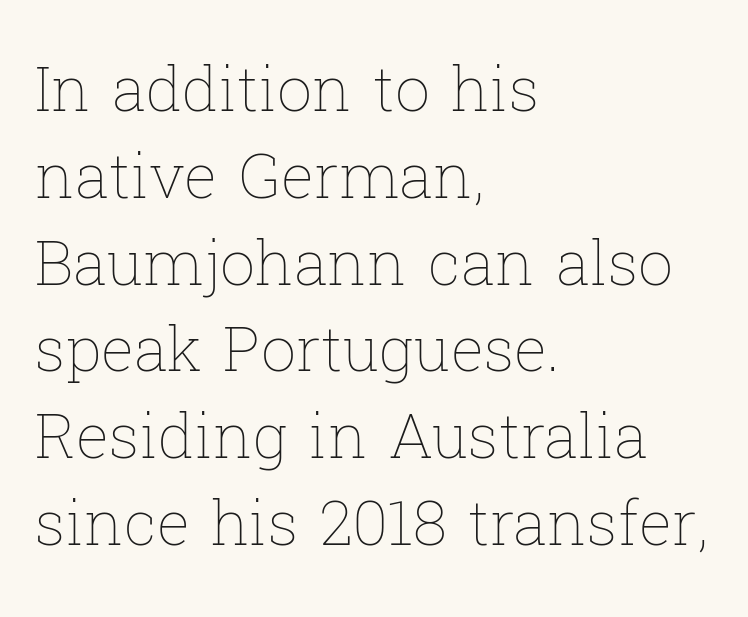
The image shows 62 px thin type, upright; set left-aligned, normal line spacing (1.4x), normal letter spacing, not underlined; low stroke contrast and a medium x-height.
